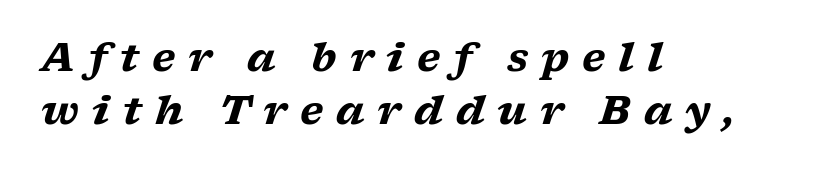
The image shows 39 px heavy, wide serif type, italic (leaning right); set left-aligned, normal line spacing (1.37x), unusually wide letter spacing (+0.33 em), not underlined; low stroke contrast and a medium x-height.
